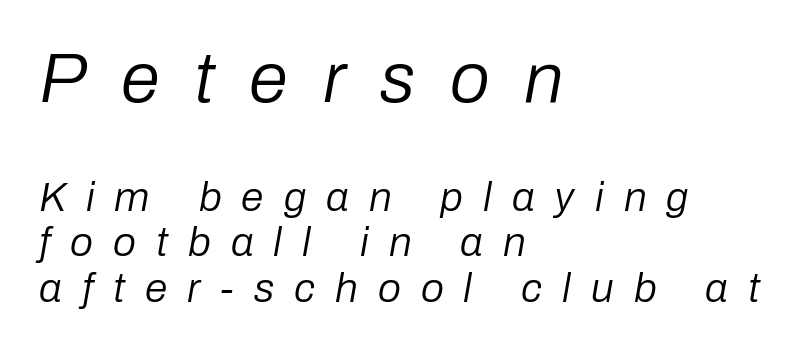
Q: Is the text bold? A: No.
Q: Is the text italic (slanted)? A: Yes, it leans right by about 10 degrees.
Q: Is the text underlined? A: No.
Q: How is the paragraph aligned? A: Left-aligned.
Q: Is the spacing between letters normal or unusually wide? A: Unusually wide.
Q: Is the spacing between lines tight, normal or loose? A: Tight.
Q: Which block of text is set in a larger size, the first (top) or the second (bottom)? A: The first (top) one.
Q: Width (condensed, normal, or wide)? A: Normal.
Q: Stroke contrast? A: Low.
Q: x-height? A: Medium.
Q: Monospaced? A: No.
